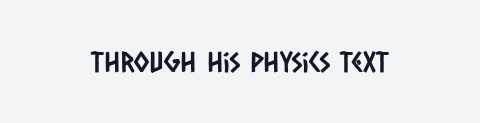
{"serif": "no", "width": "condensed", "stroke_contrast": "low", "x_height": "large", "monospaced": "no", "underline": "no", "letter_spacing": "normal", "letter_spacing_em": 0.0, "glyph_px": 28}
